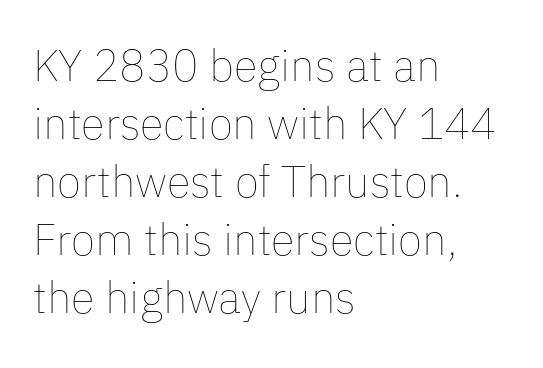
Varying glyph widths throughout — classic text-font behaviour. The strokes are not fattened; the text isn't bold. Honestly, there is no underline to notice here at all. No italicization has been applied; the sample stays upright.
